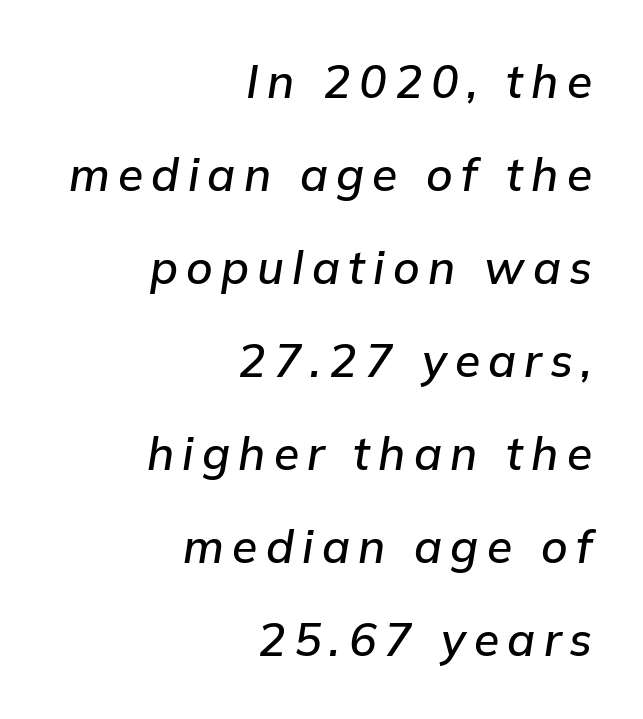
Q: Is the text italic (slanted)? A: Yes, it leans right by about 9 degrees.
Q: Is the text underlined? A: No.
Q: How is the paragraph aligned? A: Right-aligned.
Q: Is the spacing between lines tight, normal or loose? A: Loose.
Q: Width (condensed, normal, or wide)? A: Normal.
Q: Stroke contrast? A: Low.
Q: x-height? A: Medium.
Q: Monospaced? A: No.
